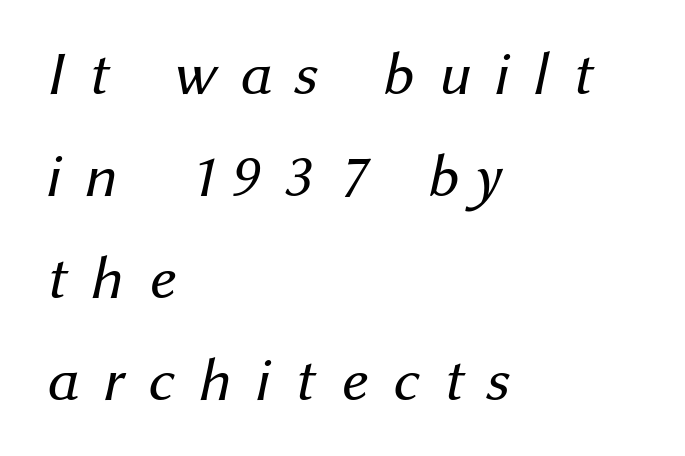
The image shows 61 px regular-weight sans-serif type; set left-aligned, normal line spacing (1.67x), unusually wide letter spacing (+0.39 em), not underlined; medium stroke contrast and a medium x-height.
